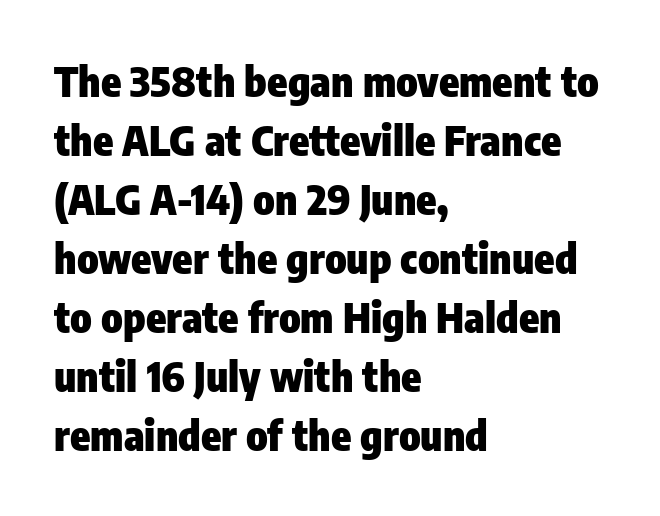
{"serif": "no", "italic": "no", "bold": "yes", "weight": "heavy", "width": "condensed", "stroke_contrast": "low", "x_height": "medium", "monospaced": "no", "underline": "no", "align": "left", "line_spacing": "normal", "line_spacing_ratio": 1.44, "letter_spacing": "normal", "letter_spacing_em": 0.0, "glyph_px": 41}
